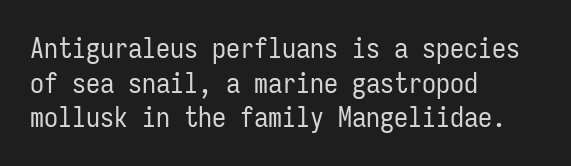
{"serif": "no", "italic": "no", "bold": "no", "weight": "regular", "width": "condensed", "stroke_contrast": "low", "x_height": "medium", "monospaced": "yes", "underline": "no", "align": "left", "line_spacing_ratio": 1.24, "letter_spacing": "normal", "letter_spacing_em": 0.0, "glyph_px": 28}
